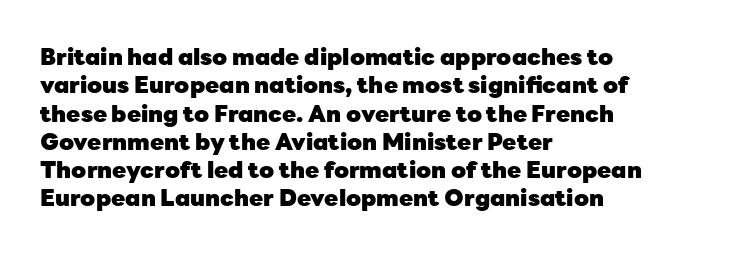
Q: Is the text bold? A: Yes.
Q: Is the text italic (slanted)? A: No, it is upright.
Q: Is the text underlined? A: No.
Q: How is the paragraph aligned? A: Left-aligned.
Q: Is the spacing between letters normal or unusually wide? A: Normal.
